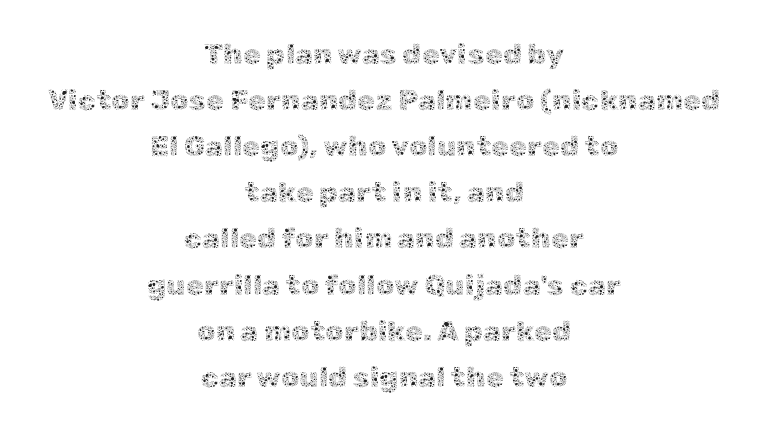
The image shows 29 px thin type, upright; set centered, normal line spacing (1.59x), normal letter spacing, not underlined; a medium x-height.
